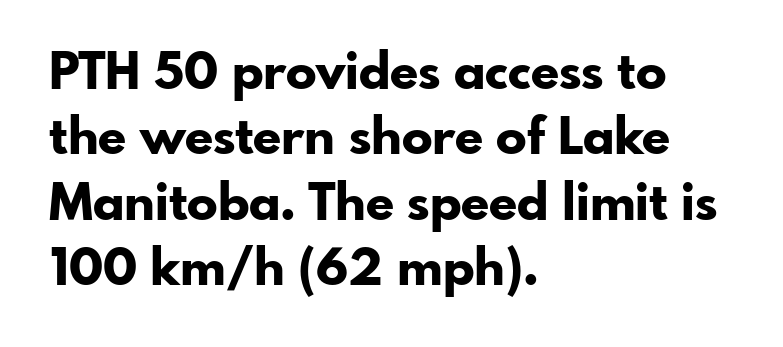
The image shows 51 px bold sans-serif type, upright; set left-aligned, normal line spacing (1.28x), normal letter spacing, not underlined; low stroke contrast and a small x-height.
